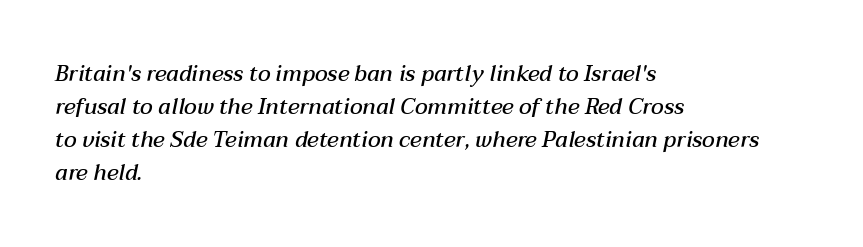
The image shows 22 px text type, italic (leaning right); set left-aligned, normal line spacing (1.5x), normal letter spacing, not underlined.
